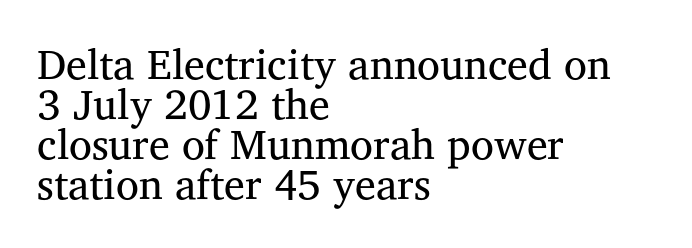
{"serif": "yes", "italic": "no", "bold": "no", "weight": "regular", "width": "normal", "stroke_contrast": "medium", "x_height": "medium", "monospaced": "no", "underline": "no", "align": "left", "line_spacing": "tight", "line_spacing_ratio": 0.95, "letter_spacing": "normal", "letter_spacing_em": 0.0, "glyph_px": 42}
